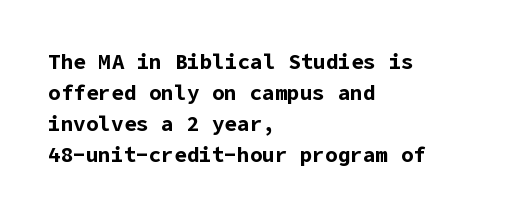
These lines keep a tight, regular rhythm from letter to letter. The typesetting leans heavy: a genuine bold. Line beginnings align vertically; line endings do not. If you drew a line through each stem, it would be perfectly vertical. Letters rest on an invisible, unmarked baseline.
